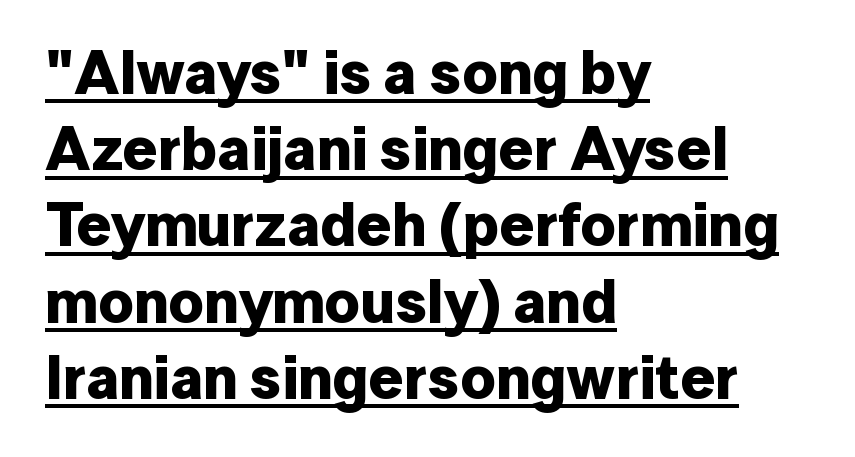
The image shows 61 px bold sans-serif type, upright; set left-aligned, normal line spacing (1.25x), normal letter spacing, underlined; low stroke contrast and a medium x-height.
